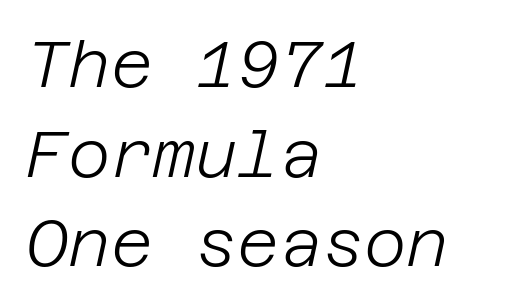
The space directly below the letters is spotless. Weight class: somewhere from thin through regular. This sample uses plain, unmodified letter spacing. Slant detected: the letters are inclined.
